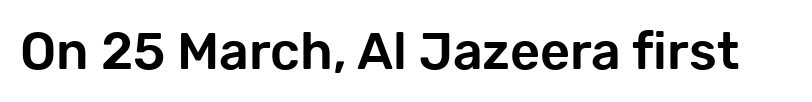
{"serif": "no", "italic": "no", "width": "normal", "stroke_contrast": "low", "x_height": "medium", "monospaced": "no", "underline": "no", "letter_spacing": "normal", "letter_spacing_em": 0.0, "glyph_px": 52}
